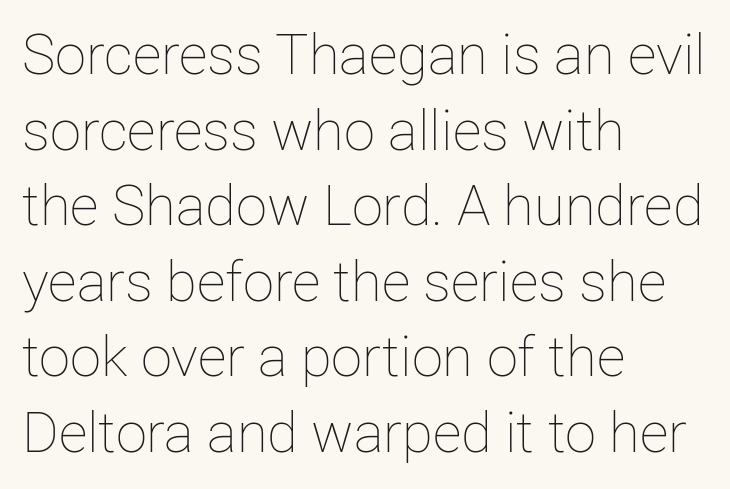
Q: Is the text bold? A: No.
Q: Is the text italic (slanted)? A: No, it is upright.
Q: Is the text underlined? A: No.
Q: How is the paragraph aligned? A: Left-aligned.
Q: Is the spacing between letters normal or unusually wide? A: Normal.
Q: Is the spacing between lines tight, normal or loose? A: Normal.
Q: Width (condensed, normal, or wide)? A: Normal.
Q: Stroke contrast? A: Low.
Q: x-height? A: Medium.
Q: Monospaced? A: No.
